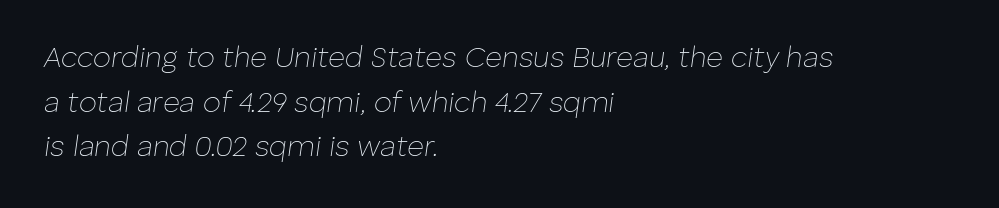
Q: Is the text bold? A: No.
Q: Is the text italic (slanted)? A: Yes, it leans right by about 8 degrees.
Q: Is the text underlined? A: No.
Q: How is the paragraph aligned? A: Left-aligned.
Q: Is the spacing between letters normal or unusually wide? A: Normal.
Q: Is the spacing between lines tight, normal or loose? A: Normal.
Q: Width (condensed, normal, or wide)? A: Normal.
Q: Stroke contrast? A: Low.
Q: x-height? A: Medium.
Q: Monospaced? A: No.
